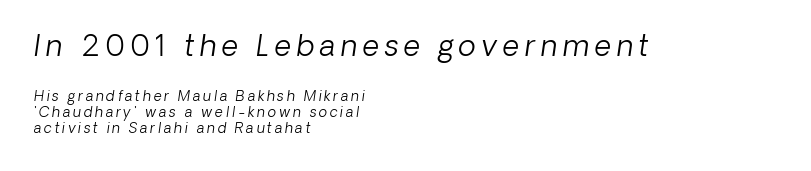
Q: Is the text bold? A: No.
Q: Is the text italic (slanted)? A: Yes, it leans right by about 8 degrees.
Q: Is the text underlined? A: No.
Q: How is the paragraph aligned? A: Left-aligned.
Q: Is the spacing between lines tight, normal or loose? A: Tight.
Q: Which block of text is set in a larger size, the first (top) or the second (bottom)? A: The first (top) one.
Q: Width (condensed, normal, or wide)? A: Normal.
Q: Stroke contrast? A: Low.
Q: x-height? A: Medium.
Q: Monospaced? A: No.
